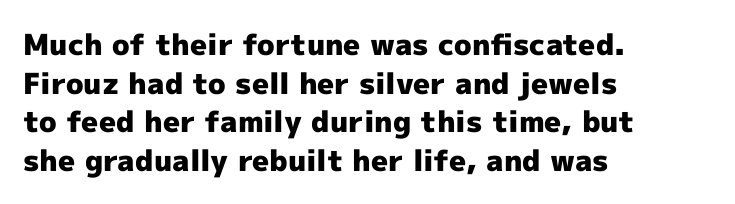
The image shows 29 px heavy sans-serif type, upright; set left-aligned, normal line spacing (1.33x), normal letter spacing, not underlined; a medium x-height.
